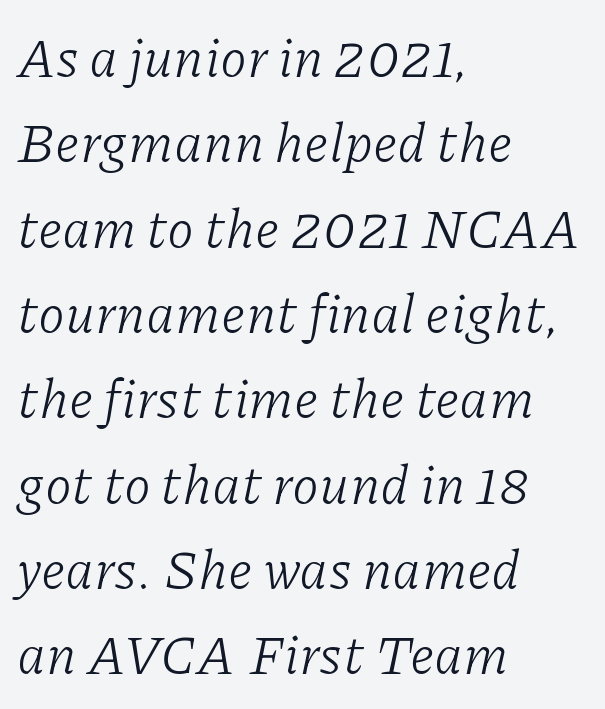
Here the designer chose a conventional face with non-uniform glyph widths. The paragraph has a hard left edge and a soft right edge. Vertically, the passage feels balanced, rows spaced as you'd expect. Letterform terminals end in serifs throughout the passage. When letters slant like this, we call the style italic.
